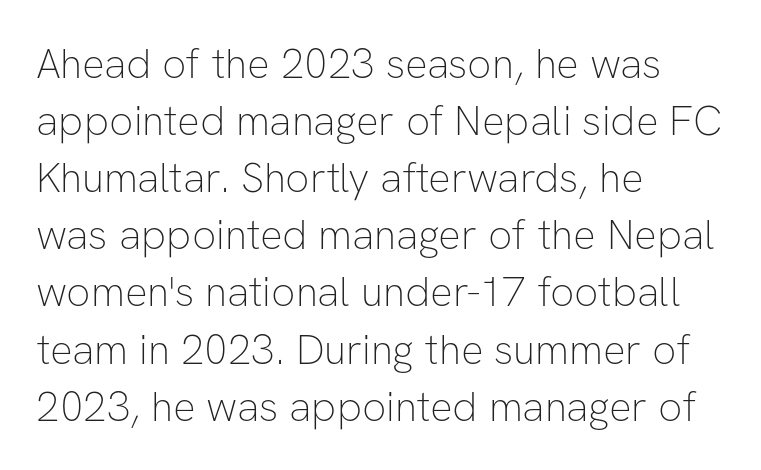
{"serif": "no", "italic": "no", "bold": "no", "weight": "thin", "width": "normal", "stroke_contrast": "low", "x_height": "medium", "monospaced": "no", "underline": "no", "align": "left", "line_spacing": "normal", "line_spacing_ratio": 1.36, "letter_spacing": "normal", "letter_spacing_em": 0.0, "glyph_px": 42}
